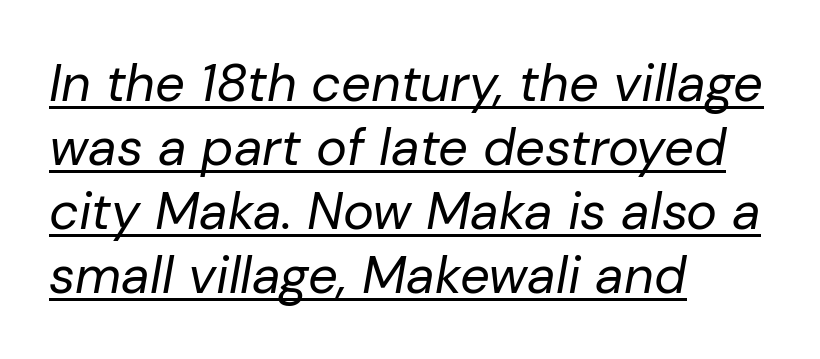
Q: Is the text bold? A: No.
Q: Is the text italic (slanted)? A: Yes, it leans right by about 10 degrees.
Q: Is the text underlined? A: Yes.
Q: How is the paragraph aligned? A: Left-aligned.
Q: Is the spacing between letters normal or unusually wide? A: Normal.
Q: Width (condensed, normal, or wide)? A: Normal.
Q: Stroke contrast? A: Low.
Q: x-height? A: Medium.
Q: Monospaced? A: No.
